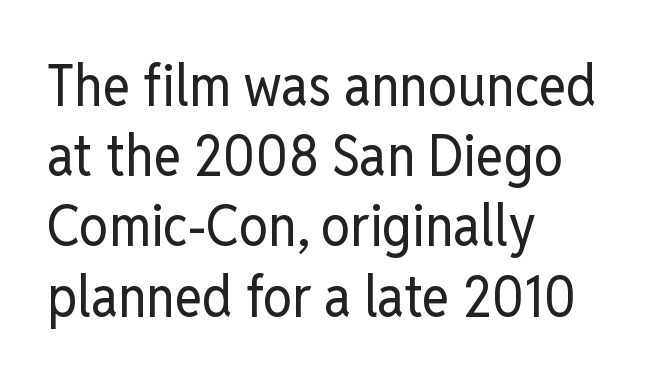
Is the block centered? No — it sits flush against the left margin. Stroke terminals: plain, sans-serif. Glance below the letters and you will spot only blank space. Is there any slant? The stems are plumb.
